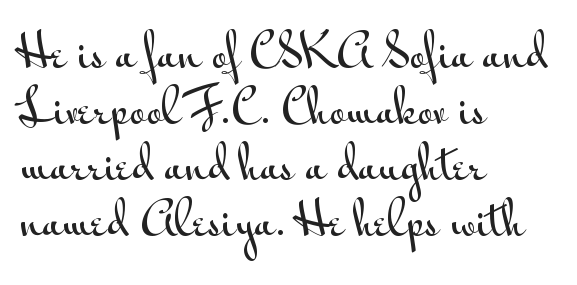
Q: Is the typeface a serif or a sans-serif typeface? A: Sans-serif.
Q: Is the text underlined? A: No.
Q: How is the paragraph aligned? A: Left-aligned.
Q: Is the spacing between letters normal or unusually wide? A: Normal.
Q: Is the spacing between lines tight, normal or loose? A: Normal.
Q: Width (condensed, normal, or wide)? A: Wide.
Q: Stroke contrast? A: Medium.
Q: x-height? A: Small.
Q: Monospaced? A: No.
